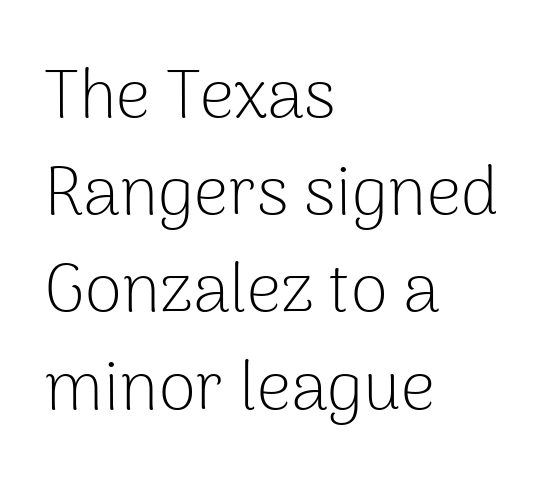
Examine the stroke ends and you'll find no serifs. Glance below the letters and you will spot only blank space. Weight: in the light-to-regular range. Think of a printed novel: that variable character pitch is what you see here.
